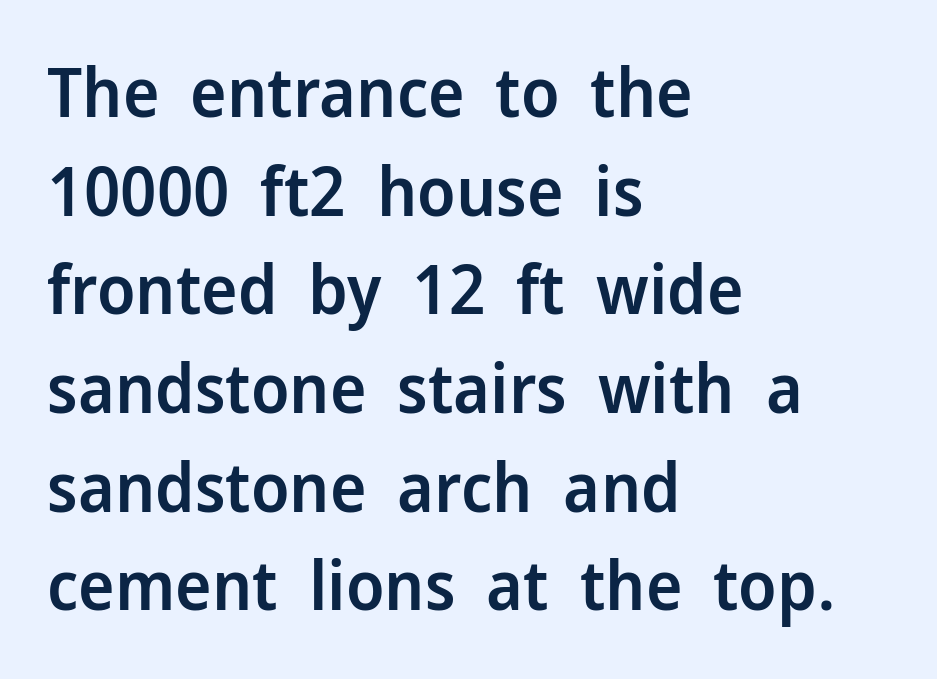
The image shows 69 px semibold sans-serif type, upright; set left-aligned, normal line spacing (1.43x), normal letter spacing, not underlined; low stroke contrast and a medium x-height.
